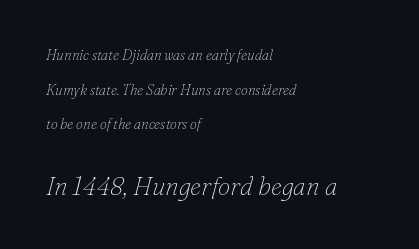
{"italic": "yes", "lean": "right", "slant_degrees": 16, "bold": "no", "underline": "no", "align": "left", "line_spacing": "loose", "line_spacing_ratio": 2.48, "letter_spacing": "normal", "letter_spacing_em": 0.0, "larger_block": "second", "size_ratio": 1.79, "glyph_px": 25}
